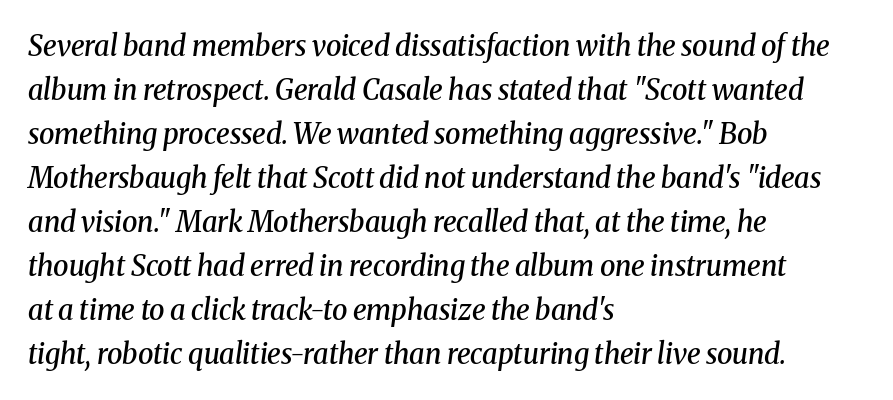
The face used here is seriffed, in the tradition of book romans. A somewhat darkened texture: the type is semibold rather than bold. Italic? Definitely — the glyphs are oblique. A clean baseline with only descenders dipping below it. Typeset ragged right — the left edge is the straight one. Note the varied advance widths — an 'i' is clearly narrower than an 'm'.
